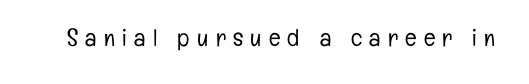
{"italic": "no", "bold": "no", "underline": "no", "letter_spacing": "wide", "letter_spacing_em": 0.3, "glyph_px": 24}
